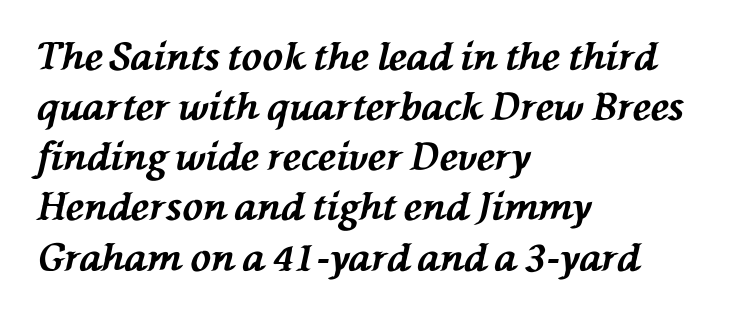
The image shows 38 px bold type, italic (leaning left); set left-aligned, normal line spacing (1.32x), normal letter spacing, not underlined; medium stroke contrast and a medium x-height.
